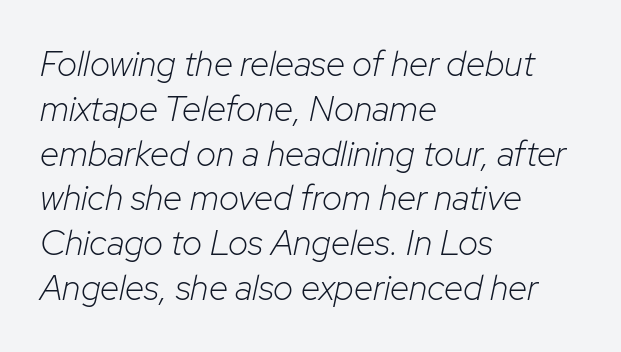
The image shows 35 px light type, italic (leaning right); set left-aligned, normal line spacing (1.28x), normal letter spacing, not underlined; low stroke contrast and a medium x-height.
